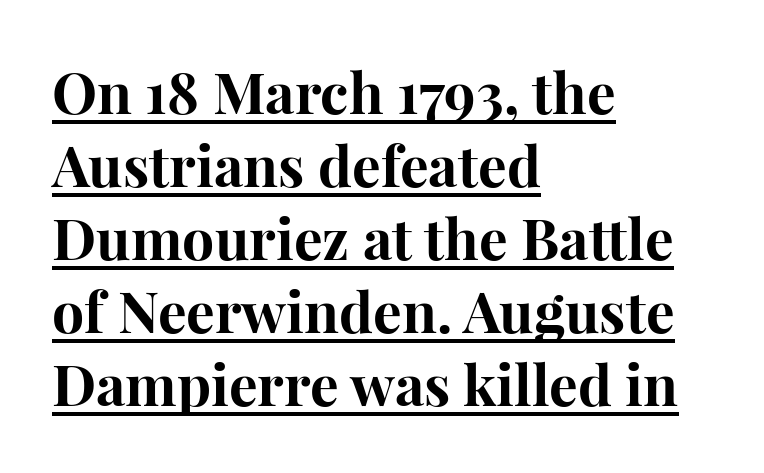
Varying glyph widths throughout — classic text-font behaviour. Posture: straight, roman, zero tilt. In terms of letterspacing, this is plain default setting. This rendering employs a face with finishing strokes, i.e., a serif. Notice how the passage keeps a crisp vertical edge on the left only.
